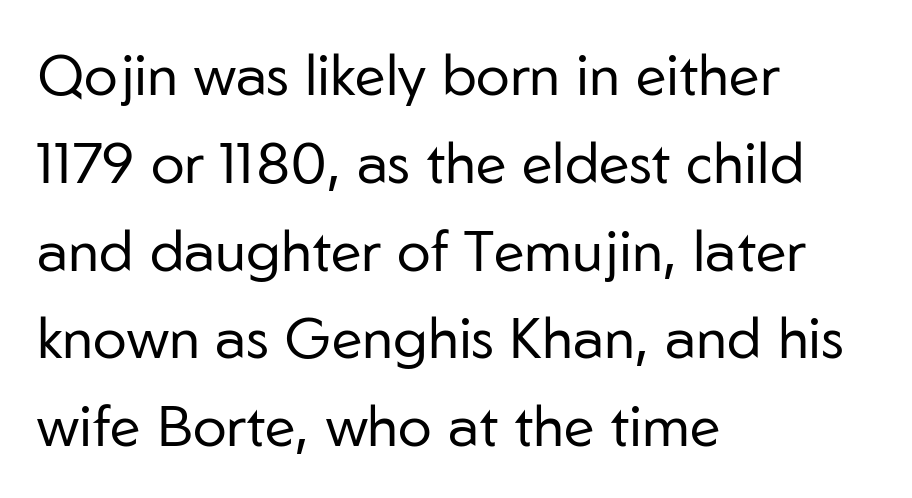
Q: Is the text bold? A: No.
Q: Is the text italic (slanted)? A: No, it is upright.
Q: Is the typeface a serif or a sans-serif typeface? A: Sans-serif.
Q: Is the text underlined? A: No.
Q: How is the paragraph aligned? A: Left-aligned.
Q: Is the spacing between letters normal or unusually wide? A: Normal.
Q: Is the spacing between lines tight, normal or loose? A: Normal.
Q: Width (condensed, normal, or wide)? A: Normal.
Q: Stroke contrast? A: Low.
Q: x-height? A: Medium.
Q: Monospaced? A: No.
